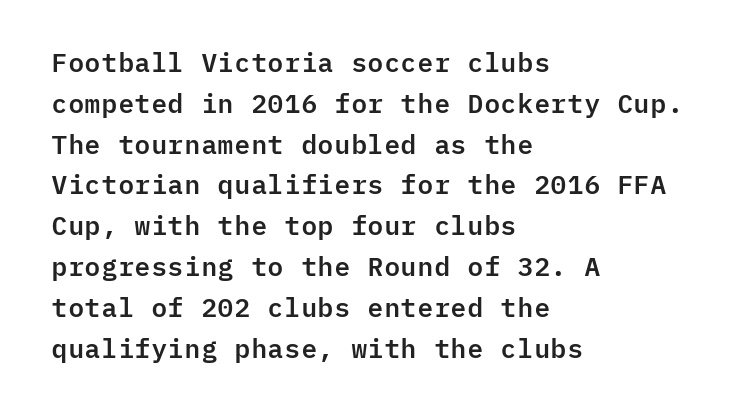
Q: Is the text italic (slanted)? A: No, it is upright.
Q: Is the text underlined? A: No.
Q: How is the paragraph aligned? A: Left-aligned.
Q: Is the spacing between letters normal or unusually wide? A: Normal.
Q: Is the spacing between lines tight, normal or loose? A: Normal.
